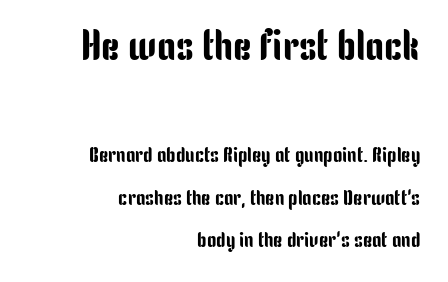
The image shows 42 px condensed sans-serif type, upright; set right-aligned, loose line spacing (2.02x), normal letter spacing, not underlined; the first (top) block is 2.0x larger; low stroke contrast and a medium x-height.
